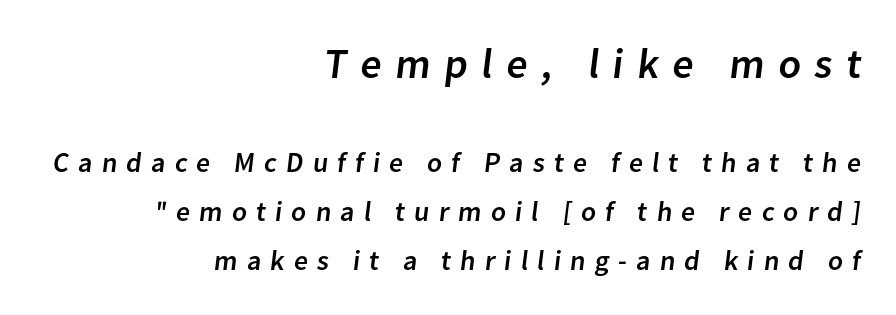
Character widths vary here, with narrow letters taking less room than wide ones. Clear beneath every line of the passage. All the whitespace from short lines collects on the left. The face used here is rendered with a markedly widened letterfit. Larger block? The one above; the one below is distinctly smaller.
